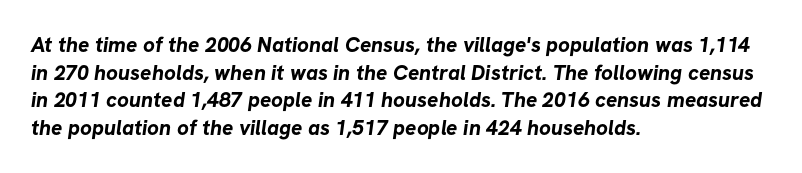
Q: Is the text bold? A: Yes.
Q: Is the text underlined? A: No.
Q: How is the paragraph aligned? A: Left-aligned.
Q: Is the spacing between letters normal or unusually wide? A: Normal.
Q: Is the spacing between lines tight, normal or loose? A: Normal.
